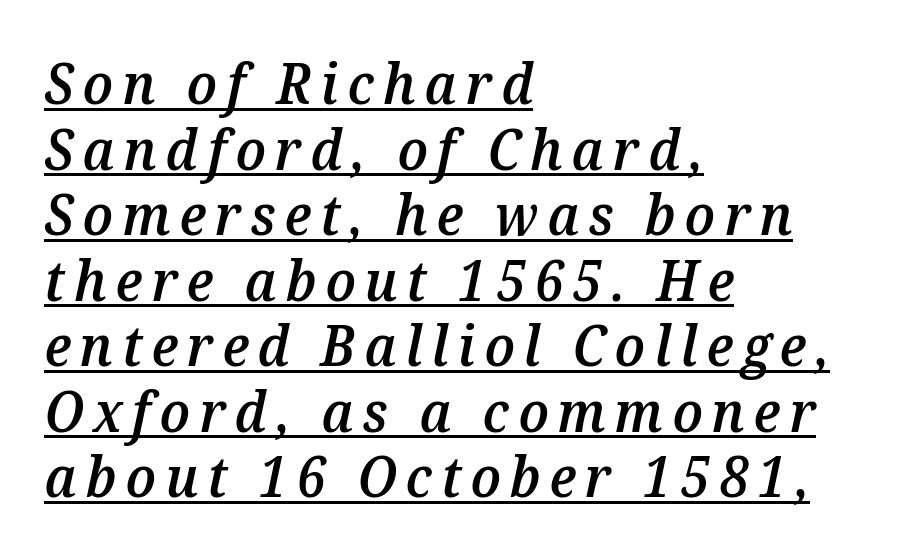
Q: Is the text bold? A: Semi-bold.
Q: Is the text italic (slanted)? A: Yes, it leans right by about 12 degrees.
Q: Is the text underlined? A: Yes.
Q: How is the paragraph aligned? A: Left-aligned.
Q: Width (condensed, normal, or wide)? A: Normal.
Q: Stroke contrast? A: Medium.
Q: x-height? A: Medium.
Q: Monospaced? A: No.
